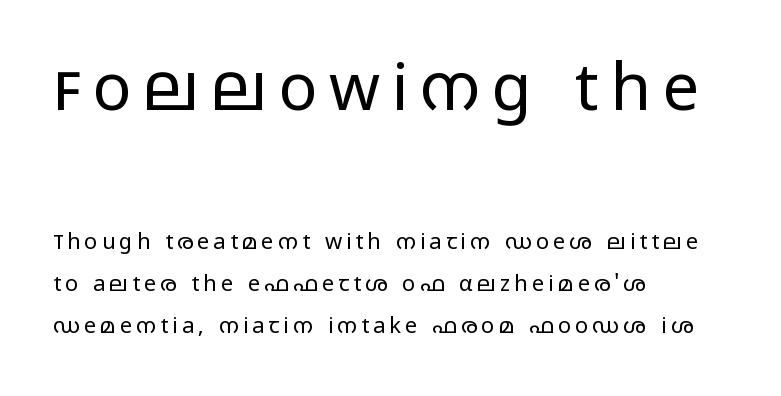
How would I describe the line gaps? Wide and relaxed. Here the designer chose a conventional face with non-uniform glyph widths. Letterform terminals end flat and unadorned throughout the passage. Ink coverage per letter is moderate at most. Line beginnings align vertically; line endings do not. The foot of each line stays bare and open.
